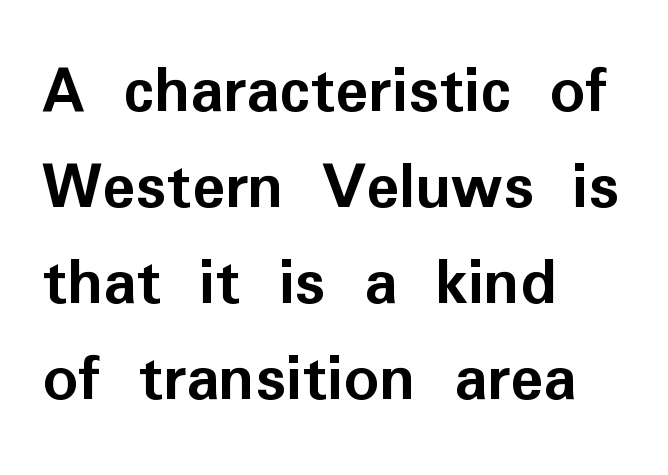
{"serif": "no", "italic": "no", "bold": "yes", "weight": "semibold", "width": "normal", "stroke_contrast": "low", "x_height": "medium", "monospaced": "no", "underline": "no", "align": "left", "line_spacing": "normal", "line_spacing_ratio": 1.39, "letter_spacing": "normal", "letter_spacing_em": 0.0, "glyph_px": 69}
